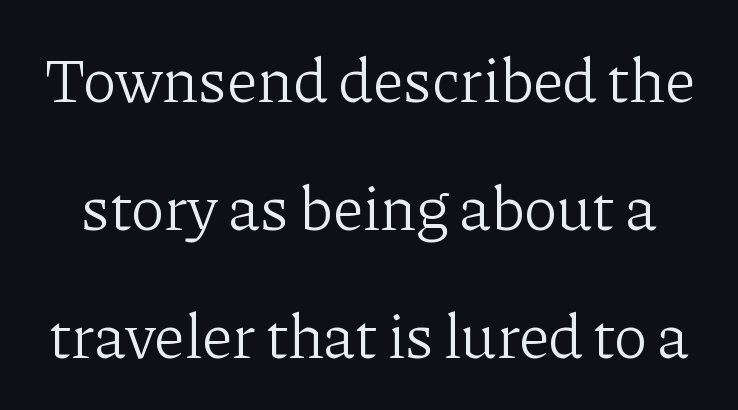
Q: Is the text bold? A: No.
Q: Is the text italic (slanted)? A: No, it is upright.
Q: Is the typeface a serif or a sans-serif typeface? A: Serif.
Q: Is the text underlined? A: No.
Q: Is the spacing between letters normal or unusually wide? A: Normal.
Q: Is the spacing between lines tight, normal or loose? A: Loose.
Q: Width (condensed, normal, or wide)? A: Normal.
Q: Stroke contrast? A: Low.
Q: x-height? A: Medium.
Q: Monospaced? A: No.
